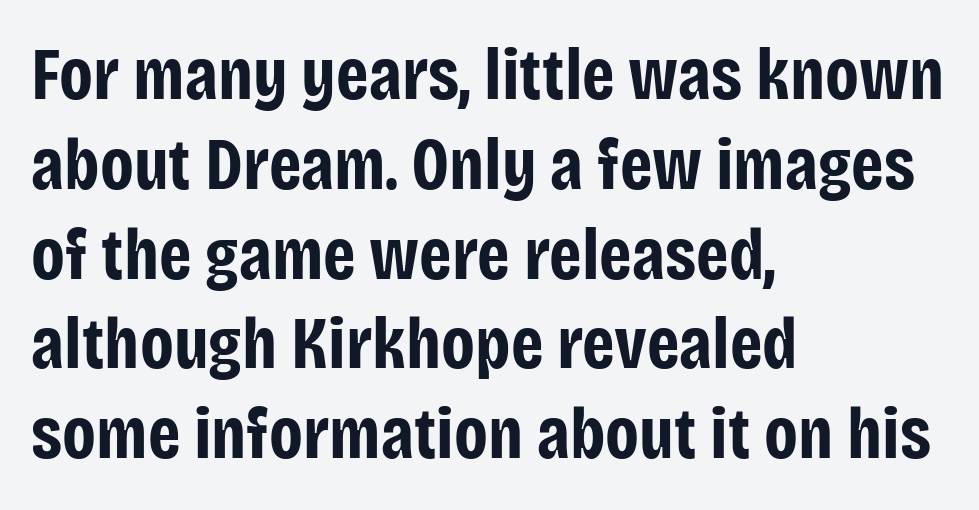
The letters stand upright; this is a roman face. Heft: maximum for text — a bold. The baseline area is clear. Nothing unusual about the tracking: characters are spaced as the font intends.
